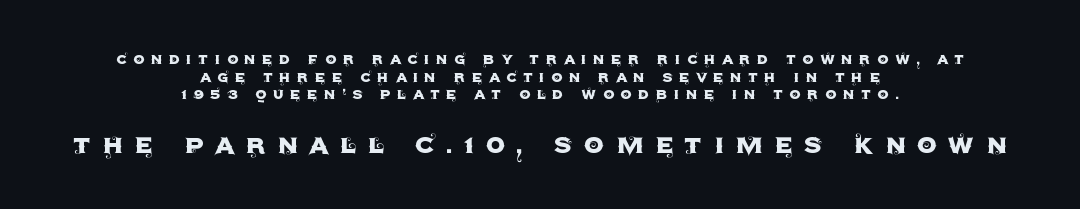
Do the characters align in a grid? No, the font is proportional. Stroke terminals: plain, sans-serif. Italic? Not at all — the glyphs are vertical. Honestly, the rows look squashed on top of each other. Teacher's note: observe the equal gaps on both sides — that is centered alignment.
